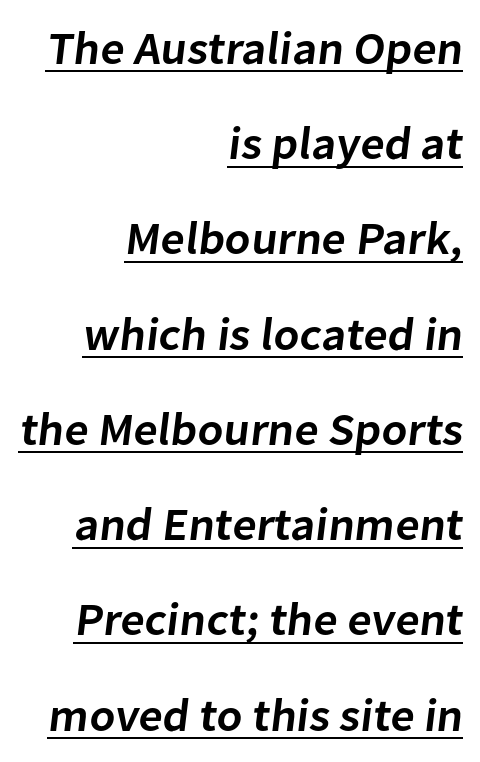
The line texture is even and compact thanks to regular tracking. The lines in this sample share a right terminus and differ only in where they begin. These lines stand farther apart than default settings would place them. How heavy is the stroke? Medium-heavy — a semibold, shy of bold. A typesetter would label this face a sans.
